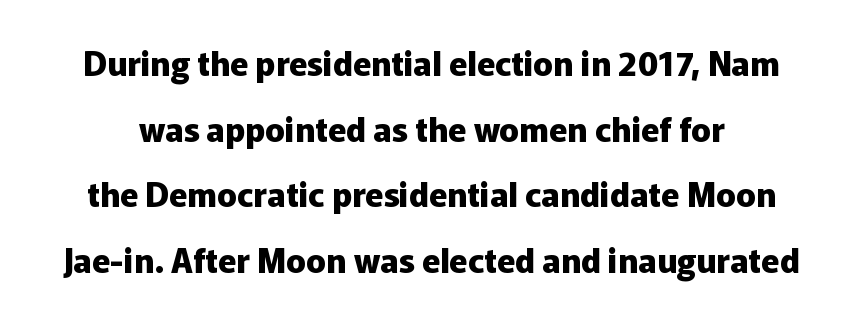
The image shows 33 px heavy sans-serif type, upright; set loose line spacing (1.99x), normal letter spacing, not underlined; low stroke contrast and a medium x-height.
